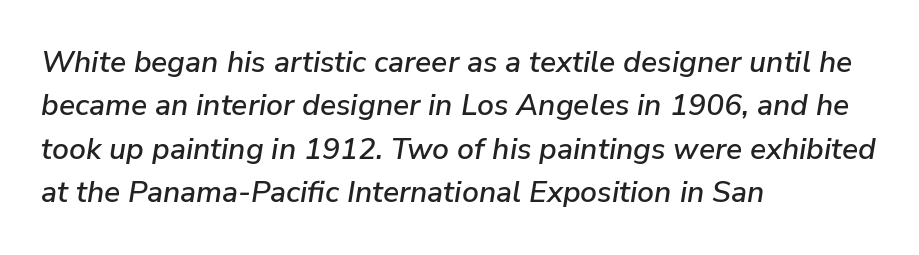
Q: Is the text italic (slanted)? A: Yes, it leans right by about 9 degrees.
Q: Is the text underlined? A: No.
Q: How is the paragraph aligned? A: Left-aligned.
Q: Is the spacing between letters normal or unusually wide? A: Normal.
Q: Is the spacing between lines tight, normal or loose? A: Normal.
Q: Width (condensed, normal, or wide)? A: Normal.
Q: Stroke contrast? A: Low.
Q: x-height? A: Medium.
Q: Monospaced? A: No.
